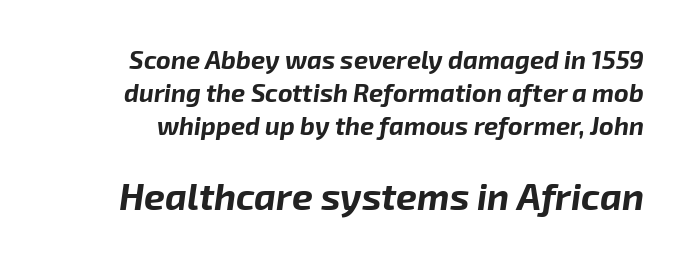
The image shows 37 px bold type, italic (leaning right); set normal line spacing (1.32x), normal letter spacing, not underlined; the second (bottom) block is 1.48x larger; low stroke contrast and a medium x-height.
